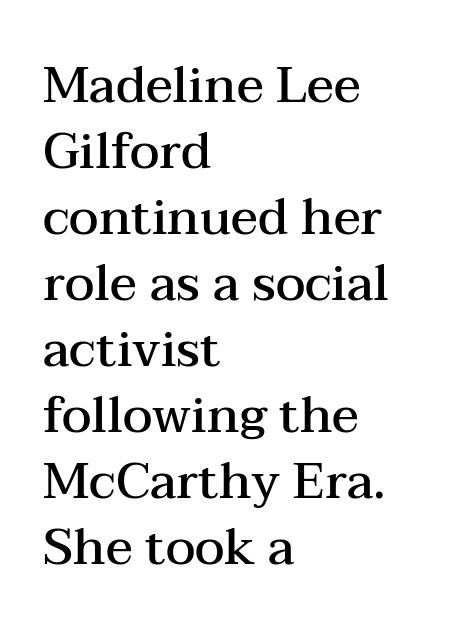
Compared with typical body copy, the letter spacing here is the same. This sample keeps an unexceptional amount of space between lines. The passage shown is typed in a proportional face where columns would drift. The baseline area is clear. Old-style or modern, the face here clearly has serifs.
